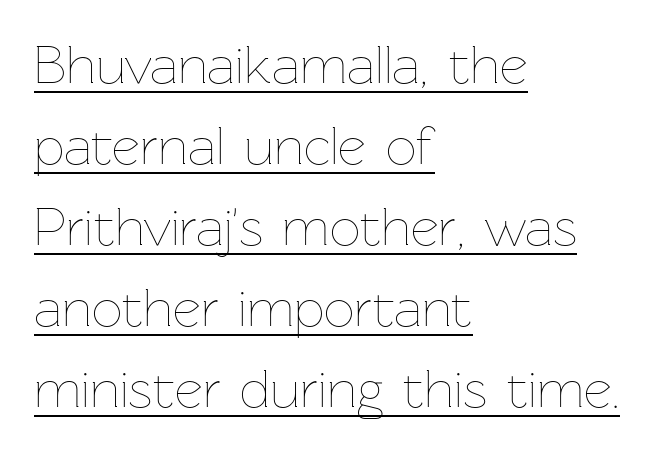
The image shows 54 px thin type, upright; set left-aligned, normal line spacing (1.5x), normal letter spacing, underlined; low stroke contrast and a medium x-height.
